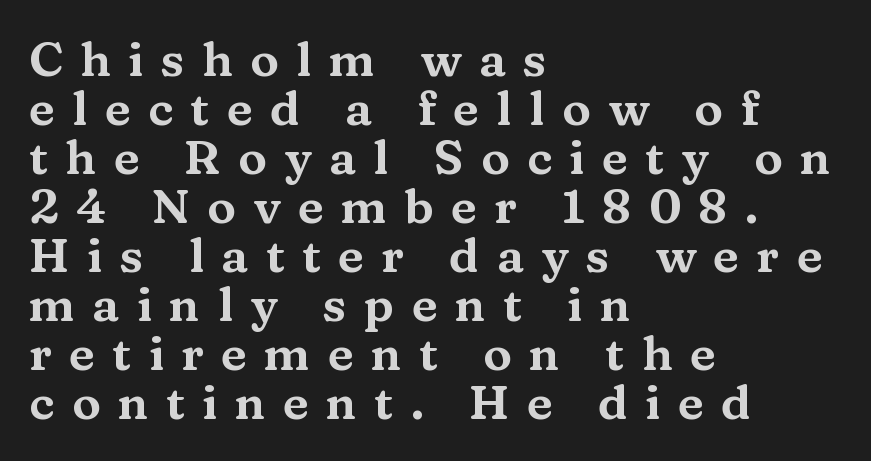
Q: Is the text italic (slanted)? A: No, it is upright.
Q: Is the typeface a serif or a sans-serif typeface? A: Serif.
Q: Is the text underlined? A: No.
Q: How is the paragraph aligned? A: Left-aligned.
Q: Is the spacing between letters normal or unusually wide? A: Unusually wide.
Q: Is the spacing between lines tight, normal or loose? A: Tight.
Q: Width (condensed, normal, or wide)? A: Wide.
Q: Stroke contrast? A: Medium.
Q: x-height? A: Medium.
Q: Monospaced? A: No.
